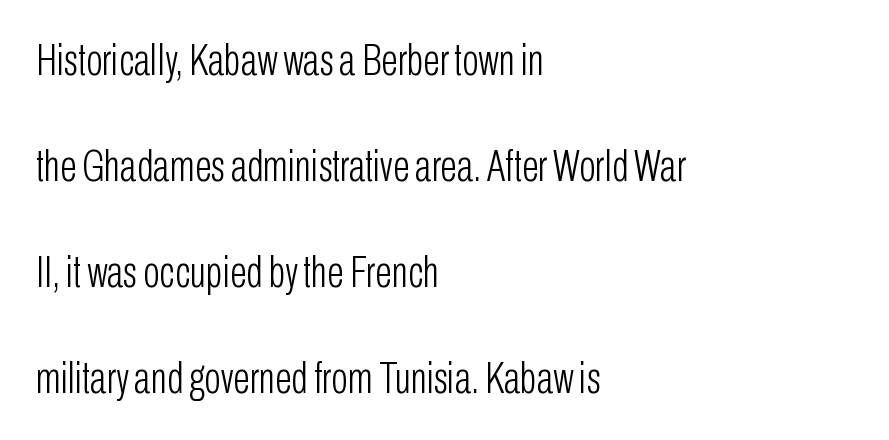
This is the regular roman posture of the typeface. Whoever set this chose breathing room over compactness in the vertical rhythm. Between one letter and the next there's only the usual sliver of space. The typesetter chose a ragged-right arrangement here.
